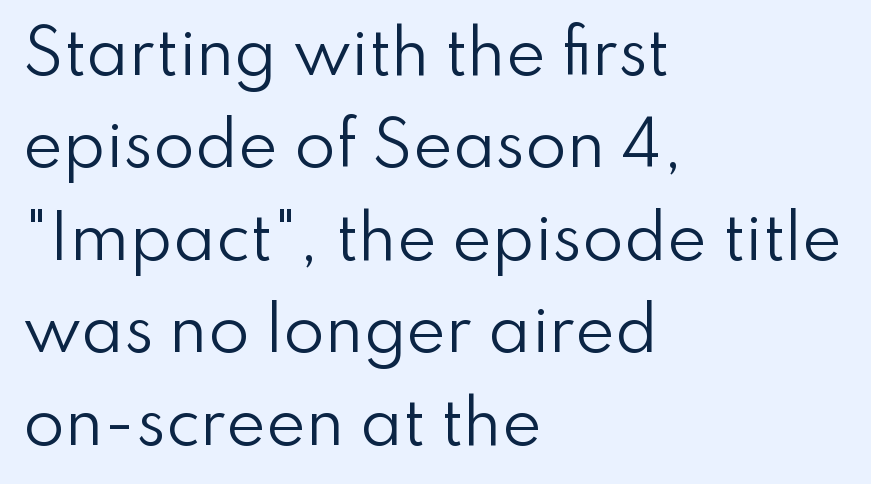
The image shows 60 px regular-weight sans-serif type, upright; set left-aligned, normal line spacing (1.54x), normal letter spacing, not underlined; low stroke contrast and a small x-height.
